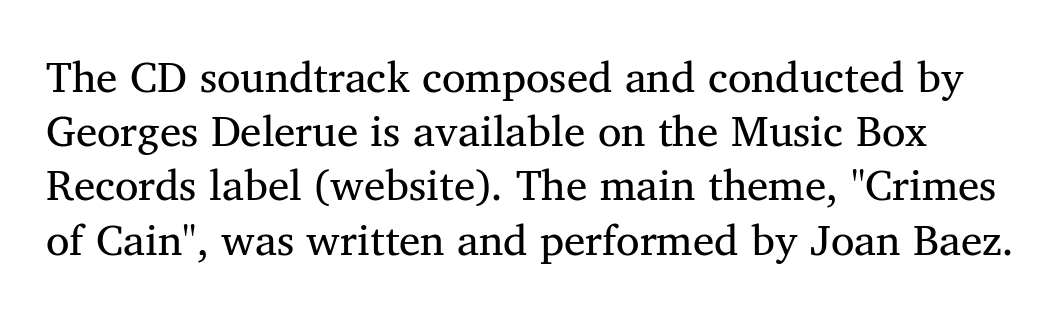
Q: Is the text bold? A: No.
Q: Is the typeface a serif or a sans-serif typeface? A: Serif.
Q: Is the text underlined? A: No.
Q: Is the spacing between letters normal or unusually wide? A: Normal.
Q: Is the spacing between lines tight, normal or loose? A: Normal.
Q: Width (condensed, normal, or wide)? A: Normal.
Q: Stroke contrast? A: Medium.
Q: x-height? A: Medium.
Q: Monospaced? A: No.
